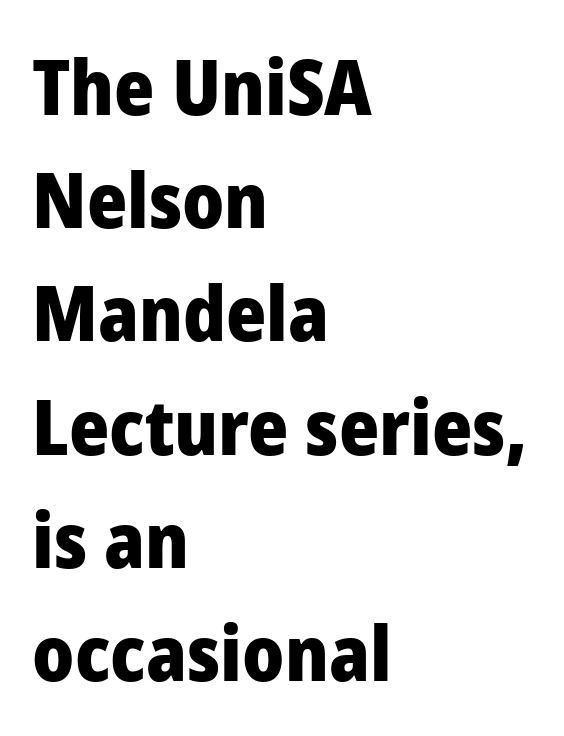
{"serif": "no", "italic": "no", "bold": "yes", "weight": "heavy", "width": "normal", "stroke_contrast": "low", "x_height": "medium", "monospaced": "no", "underline": "no", "align": "left", "line_spacing": "normal", "line_spacing_ratio": 1.47, "letter_spacing": "normal", "letter_spacing_em": 0.0, "glyph_px": 77}
